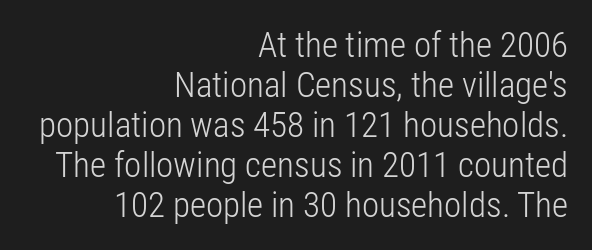
Notice how descenders almost collide with the ascenders below — that's tight leading. Here the glyphs are tracked normally, forming tight word shapes. You can tell it's not italic because the verticals are truly vertical. A clean baseline with only descenders dipping below it. Do the characters align in a grid? No, the font is proportional. The font family rendered here belongs to the sans-serif group.
